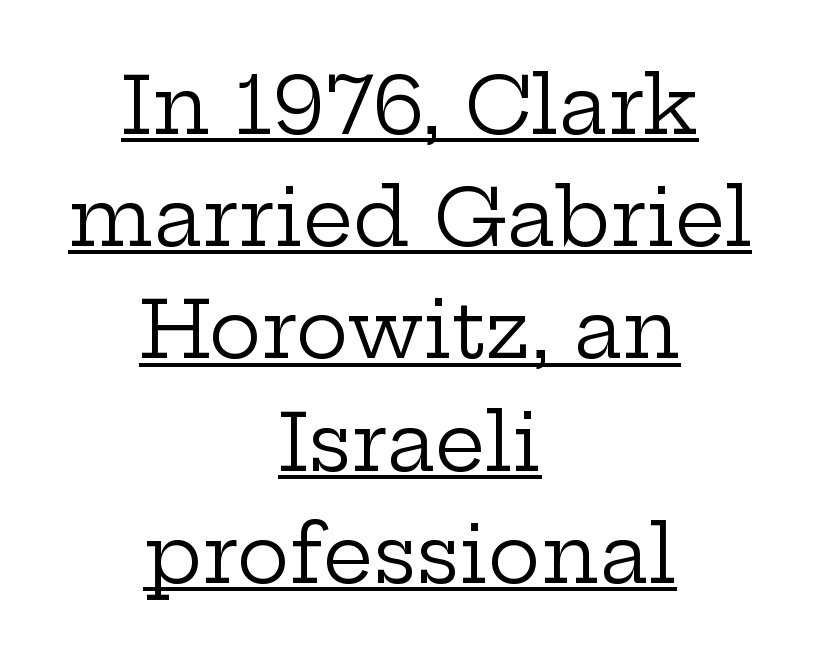
Q: Is the text bold? A: No.
Q: Is the text italic (slanted)? A: No, it is upright.
Q: Is the typeface a serif or a sans-serif typeface? A: Serif.
Q: Is the text underlined? A: Yes.
Q: How is the paragraph aligned? A: Centered.
Q: Is the spacing between letters normal or unusually wide? A: Normal.
Q: Is the spacing between lines tight, normal or loose? A: Normal.
Q: Width (condensed, normal, or wide)? A: Wide.
Q: Stroke contrast? A: Low.
Q: x-height? A: Medium.
Q: Monospaced? A: No.
